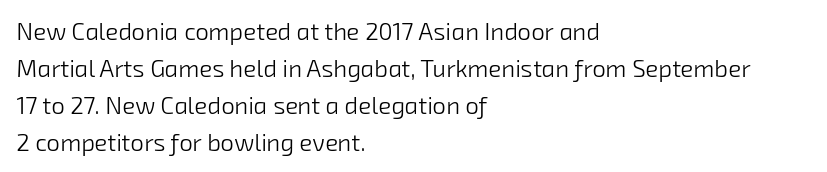
Glance below the letters and you will spot only blank space. The weight tops out at a normal text grade. Caption: standard tracking, unaltered. Short and long lines alike share a common starting point at left.
